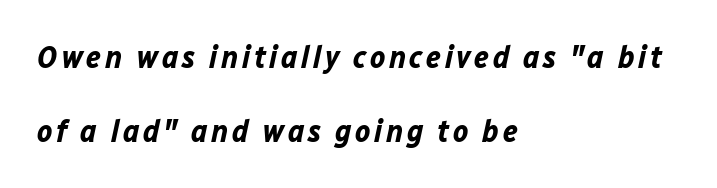
Q: Is the text bold? A: Yes.
Q: Is the text italic (slanted)? A: Yes, it leans right by about 12 degrees.
Q: Is the text underlined? A: No.
Q: How is the paragraph aligned? A: Left-aligned.
Q: Is the spacing between lines tight, normal or loose? A: Loose.
Q: Width (condensed, normal, or wide)? A: Normal.
Q: Stroke contrast? A: Low.
Q: x-height? A: Medium.
Q: Monospaced? A: No.
